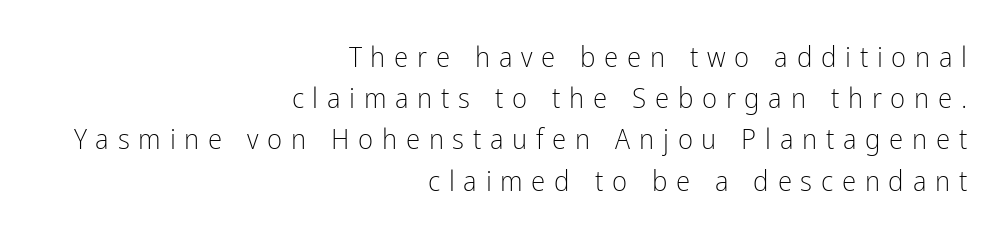
Posture: vertical. The letterforms sit at book weight or below. The passage shown is typeset with a sans-serif family. This rendering features lettering with no underline.
